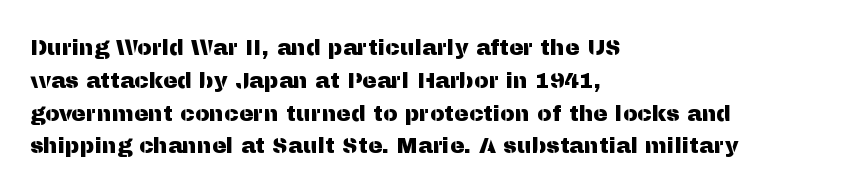
Q: Is the text italic (slanted)? A: No, it is upright.
Q: Is the text underlined? A: No.
Q: How is the paragraph aligned? A: Left-aligned.
Q: Is the spacing between letters normal or unusually wide? A: Normal.
Q: Is the spacing between lines tight, normal or loose? A: Normal.
